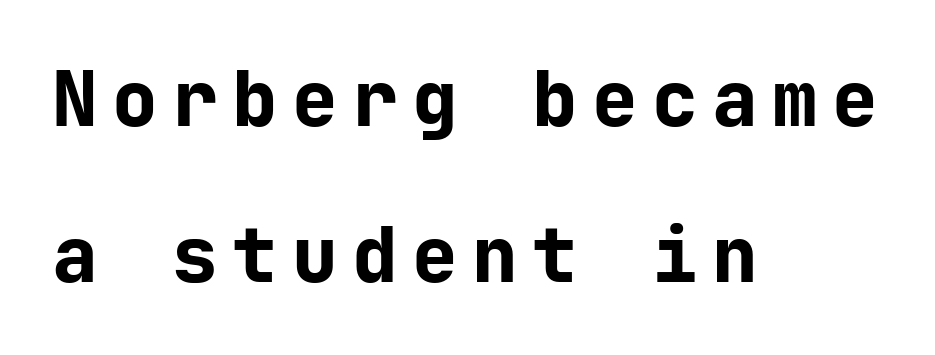
Q: Is the text bold? A: Yes.
Q: Is the text italic (slanted)? A: No, it is upright.
Q: Is the typeface a serif or a sans-serif typeface? A: Sans-serif.
Q: Is the text underlined? A: No.
Q: How is the paragraph aligned? A: Left-aligned.
Q: Is the spacing between lines tight, normal or loose? A: Loose.
Q: Width (condensed, normal, or wide)? A: Normal.
Q: Stroke contrast? A: Low.
Q: x-height? A: Medium.
Q: Monospaced? A: Yes.
